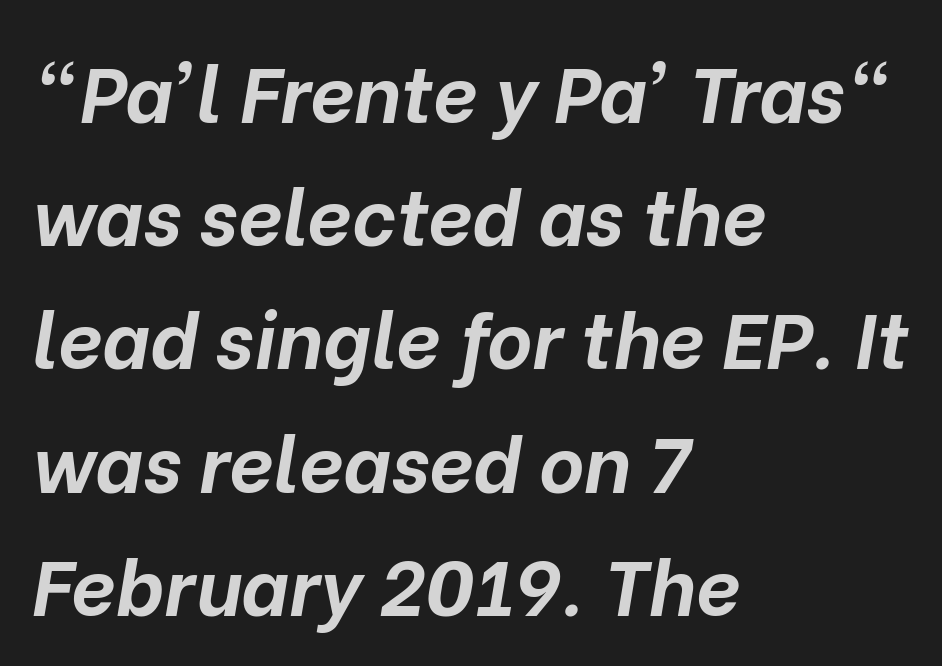
The image shows 78 px bold type, italic (leaning right); set left-aligned, normal line spacing (1.58x), normal letter spacing, not underlined; low stroke contrast and a medium x-height.
